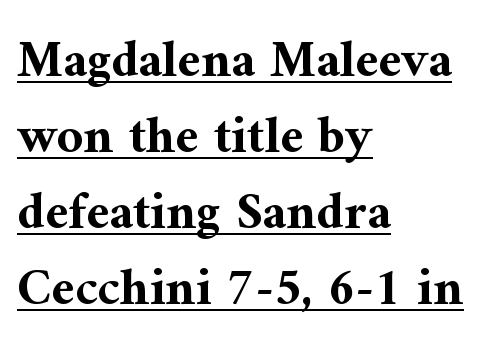
{"serif": "yes", "italic": "no", "bold": "yes", "weight": "bold", "width": "normal", "stroke_contrast": "medium", "x_height": "medium", "monospaced": "no", "underline": "yes", "align": "left", "line_spacing": "normal", "line_spacing_ratio": 1.46, "letter_spacing": "normal", "letter_spacing_em": 0.0, "glyph_px": 52}
